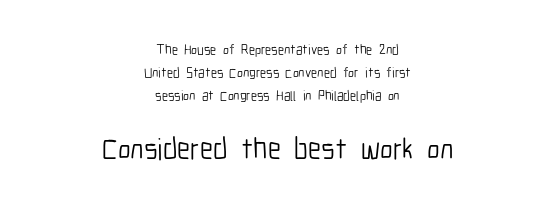
Q: Is the text bold? A: No.
Q: Is the text italic (slanted)? A: No, it is upright.
Q: Is the typeface a serif or a sans-serif typeface? A: Sans-serif.
Q: Is the text underlined? A: No.
Q: How is the paragraph aligned? A: Centered.
Q: Is the spacing between letters normal or unusually wide? A: Normal.
Q: Is the spacing between lines tight, normal or loose? A: Normal.
Q: Which block of text is set in a larger size, the first (top) or the second (bottom)? A: The second (bottom) one.
Q: Width (condensed, normal, or wide)? A: Condensed.
Q: Stroke contrast? A: Low.
Q: x-height? A: Medium.
Q: Monospaced? A: No.
